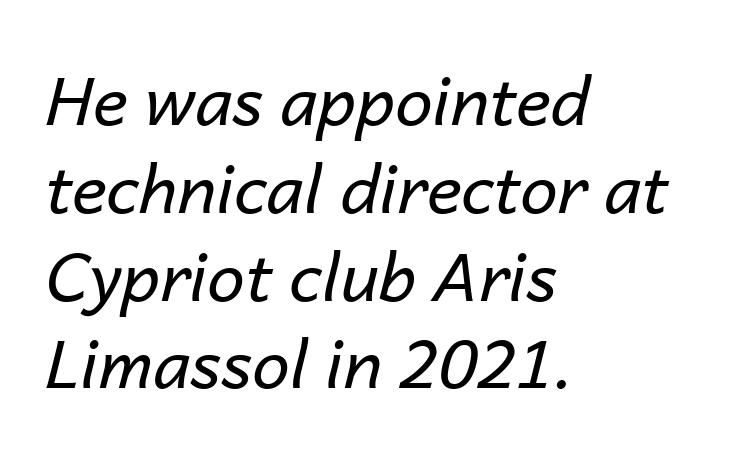
Q: Is the text bold? A: No.
Q: Is the text italic (slanted)? A: Yes, it leans right by about 14 degrees.
Q: Is the text underlined? A: No.
Q: How is the paragraph aligned? A: Left-aligned.
Q: Is the spacing between letters normal or unusually wide? A: Normal.
Q: Is the spacing between lines tight, normal or loose? A: Normal.
Q: Width (condensed, normal, or wide)? A: Normal.
Q: Stroke contrast? A: Low.
Q: x-height? A: Medium.
Q: Monospaced? A: No.
